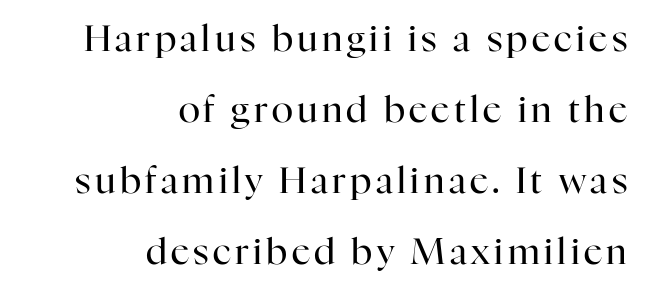
Q: Is the text bold? A: No.
Q: Is the text italic (slanted)? A: No, it is upright.
Q: Is the typeface a serif or a sans-serif typeface? A: Serif.
Q: Is the text underlined? A: No.
Q: How is the paragraph aligned? A: Right-aligned.
Q: Is the spacing between lines tight, normal or loose? A: Loose.
Q: Width (condensed, normal, or wide)? A: Normal.
Q: Stroke contrast? A: High.
Q: x-height? A: Medium.
Q: Monospaced? A: No.
